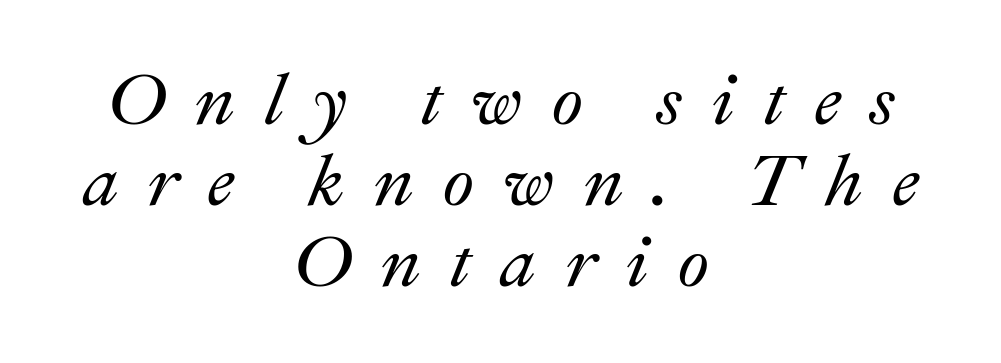
The passage shown is typed in a proportional face where columns would drift. Underline: absent. The vertical gap from one line to the next is small. The paragraph shown floats in the horizontal middle. The tracking reads as deliberately expanded to a designer's eye. Italic? Definitely — the glyphs are oblique.
